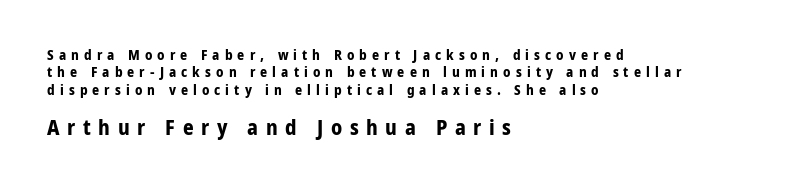
{"italic": "no", "bold": "yes", "underline": "no", "align": "left", "line_spacing_ratio": 1.24, "letter_spacing": "wide", "letter_spacing_em": 0.36, "larger_block": "second", "size_ratio": 1.5, "glyph_px": 21}
